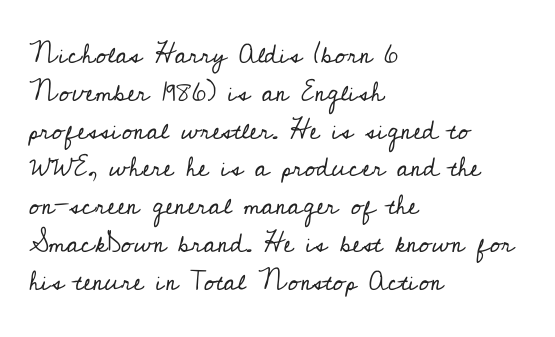
Short note: letters normally spaced. These lines are set flush left with a ragged right edge. The passage shown is not bold in any degree. Rows of type keep a routine distance in the vertical direction.
